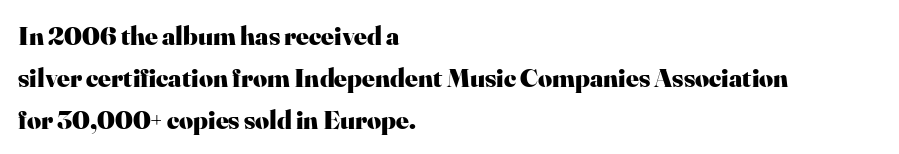
The face used here has the dense, thick strokes of a bold. Students, observe: this is what conventionally led text looks like. Notice how the stems are strictly vertical — no italics here. The setting favours the left margin, as ordinary paragraphs usually do.
